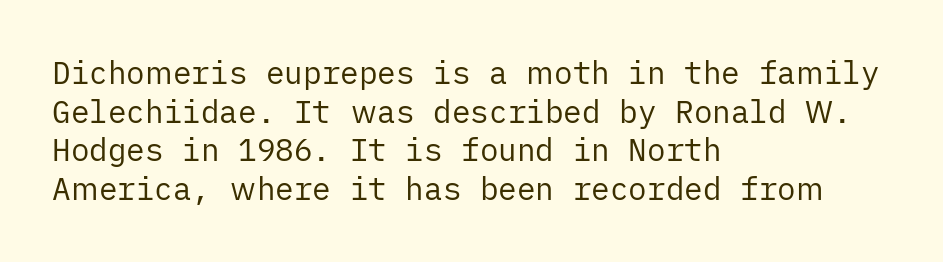
Tracking here is standard; glyphs follow each other at the usual distance. Teacher's note: observe the even left margin — that is flush-left alignment. No extra ink here — the face is not bold. Unmarked baselines from the first word to the last. Stroke terminals: plain, sans-serif.
